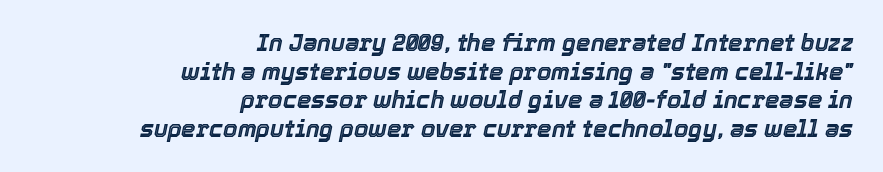
The image shows 23 px text type, italic (leaning right); set right-aligned, line spacing 1.24x, normal letter spacing, not underlined.
